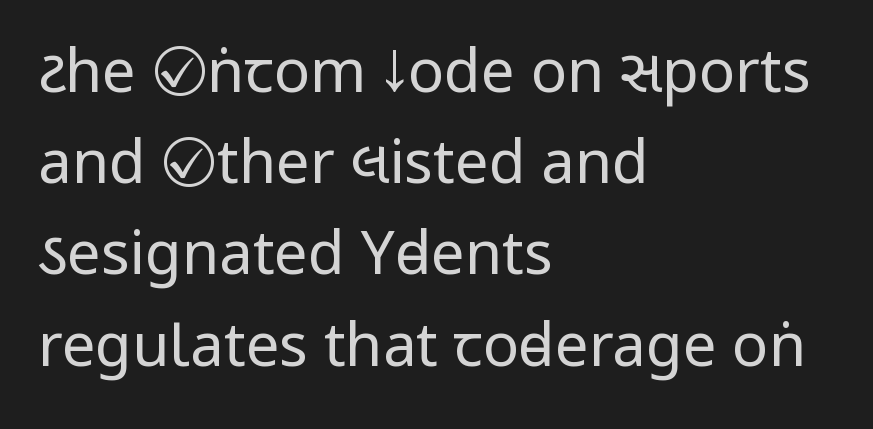
Note the varied advance widths — an 'i' is clearly narrower than an 'm'. Think standard paragraph weight, or any step lighter than that. Inter-character spacing is left at the font's built-in metrics. The baseline area is clear. Leading: standard.
